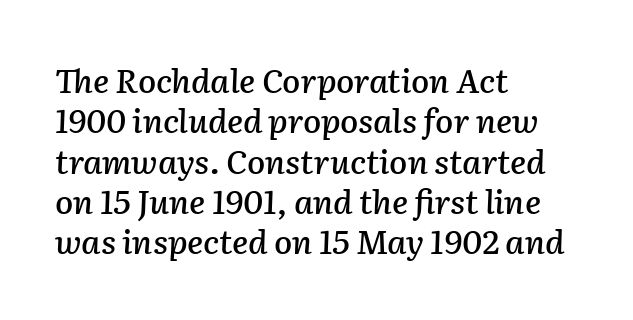
The rendering anchors every line to the left-hand side. There's an unmistakable incline to the writing here. The passage shown is typed in a proportional face where columns would drift. Any mark beneath the type? The region is blank. Spacing between characters is what you'd get straight out of the box.
